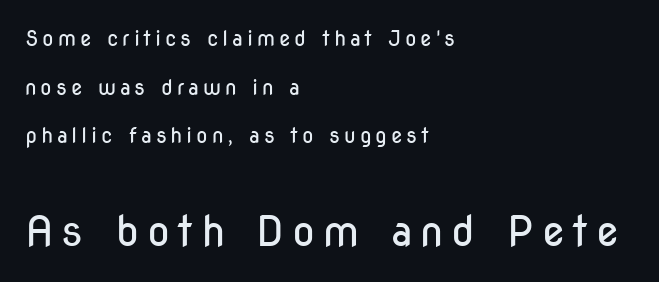
Here the designer chose a conventional face with non-uniform glyph widths. Reading top to bottom, the characters get bigger at the block break. Italic: no, the glyphs are upright roman. Widely set lines give the paragraph a tall, airy silhouette. Stroke thickness stays within the range of a standard reading face or lighter. Notice how the passage keeps a crisp vertical edge on the left only.
